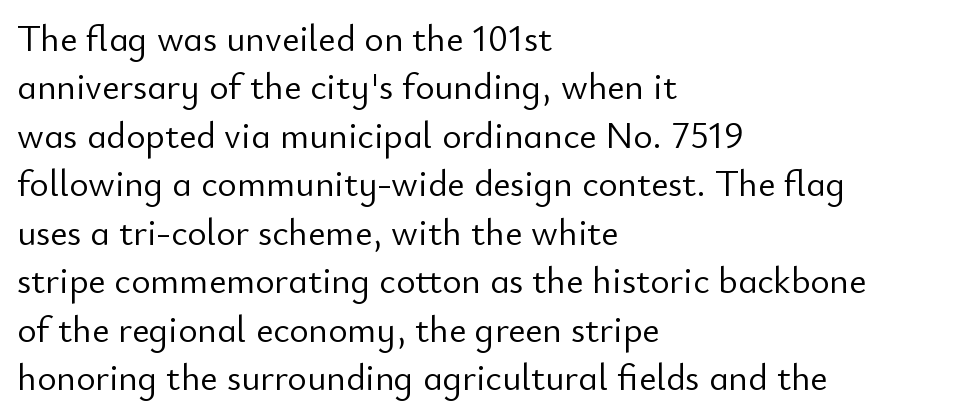
Vertical spacing — default. Check where the strokes stop: nothing finishes them off — pure sans. The strokes carry an ordinary text weight at most. Here the designer chose a conventional face with non-uniform glyph widths. In CSS terms this would be text-align: left.
